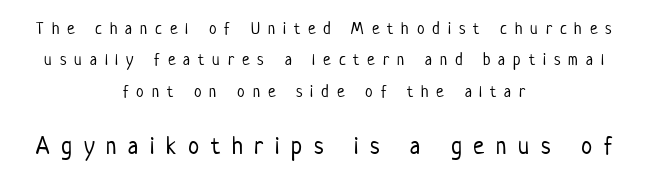
Q: Is the text bold? A: No.
Q: Is the text italic (slanted)? A: No, it is upright.
Q: Is the text underlined? A: No.
Q: How is the paragraph aligned? A: Centered.
Q: Is the spacing between letters normal or unusually wide? A: Unusually wide.
Q: Which block of text is set in a larger size, the first (top) or the second (bottom)? A: The second (bottom) one.
